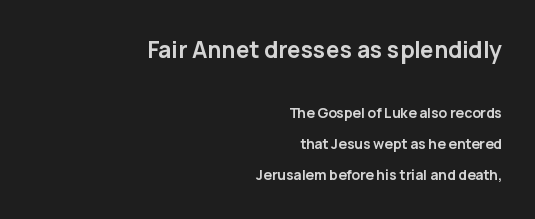
{"italic": "no", "bold": "yes", "underline": "no", "align": "right", "line_spacing": "loose", "line_spacing_ratio": 2.23, "letter_spacing": "normal", "letter_spacing_em": 0.0, "larger_block": "first", "size_ratio": 1.64, "glyph_px": 23}
